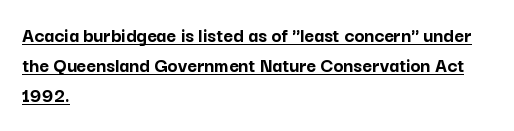
Q: Is the text bold? A: Yes.
Q: Is the text italic (slanted)? A: No, it is upright.
Q: Is the text underlined? A: Yes.
Q: How is the paragraph aligned? A: Left-aligned.
Q: Is the spacing between letters normal or unusually wide? A: Normal.
Q: Is the spacing between lines tight, normal or loose? A: Normal.
